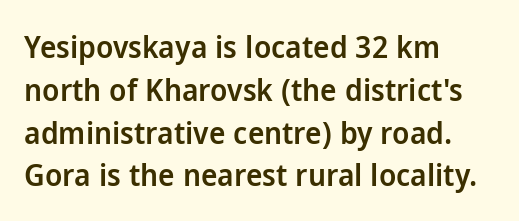
The image shows 31 px semibold sans-serif type, upright; set left-aligned, normal line spacing (1.38x), normal letter spacing, not underlined; low stroke contrast and a medium x-height.
